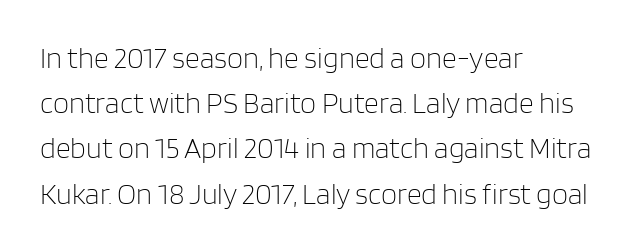
{"serif": "no", "italic": "no", "bold": "no", "weight": "light", "width": "normal", "stroke_contrast": "low", "x_height": "large", "monospaced": "no", "underline": "no", "align": "left", "line_spacing": "normal", "line_spacing_ratio": 1.56, "letter_spacing": "normal", "letter_spacing_em": 0.0, "glyph_px": 29}
